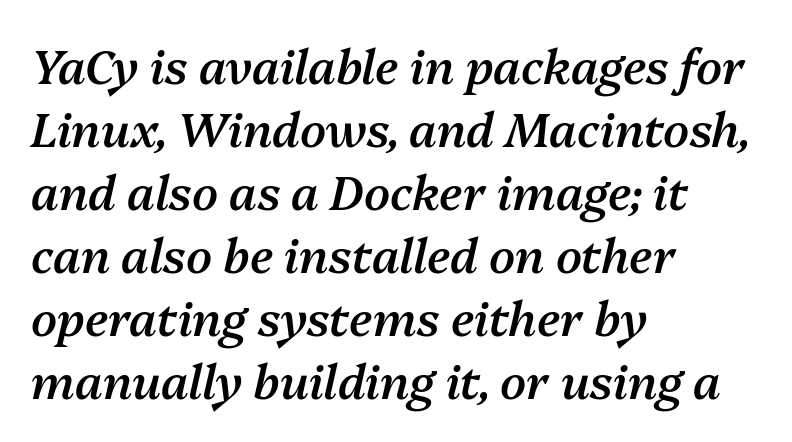
Q: Is the text bold? A: Semi-bold.
Q: Is the text italic (slanted)? A: Yes, it leans right by about 13 degrees.
Q: Is the text underlined? A: No.
Q: How is the paragraph aligned? A: Left-aligned.
Q: Is the spacing between letters normal or unusually wide? A: Normal.
Q: Is the spacing between lines tight, normal or loose? A: Normal.
Q: Width (condensed, normal, or wide)? A: Normal.
Q: Stroke contrast? A: Medium.
Q: x-height? A: Medium.
Q: Monospaced? A: No.
